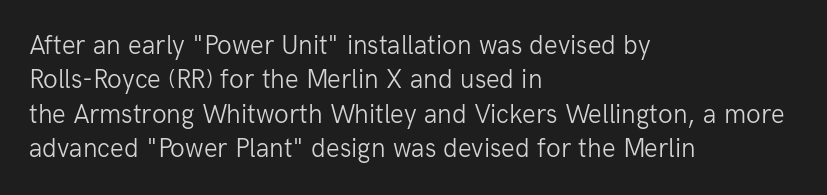
{"italic": "no", "bold": "no", "underline": "no", "align": "left", "line_spacing": "normal", "line_spacing_ratio": 1.27, "letter_spacing": "normal", "letter_spacing_em": 0.0, "glyph_px": 27}
